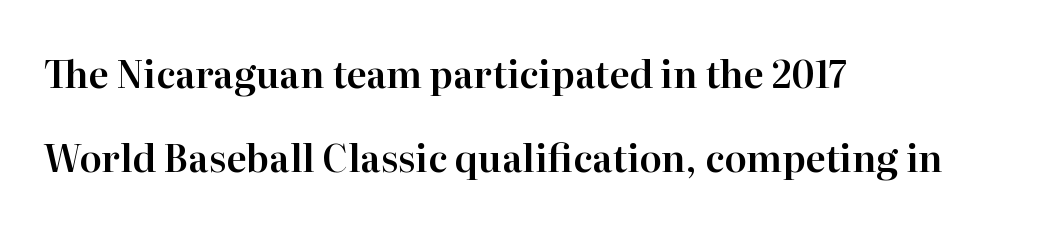
Q: Is the text italic (slanted)? A: No, it is upright.
Q: Is the typeface a serif or a sans-serif typeface? A: Serif.
Q: Is the text underlined? A: No.
Q: How is the paragraph aligned? A: Left-aligned.
Q: Is the spacing between letters normal or unusually wide? A: Normal.
Q: Is the spacing between lines tight, normal or loose? A: Loose.
Q: Width (condensed, normal, or wide)? A: Normal.
Q: Stroke contrast? A: High.
Q: x-height? A: Medium.
Q: Monospaced? A: No.
